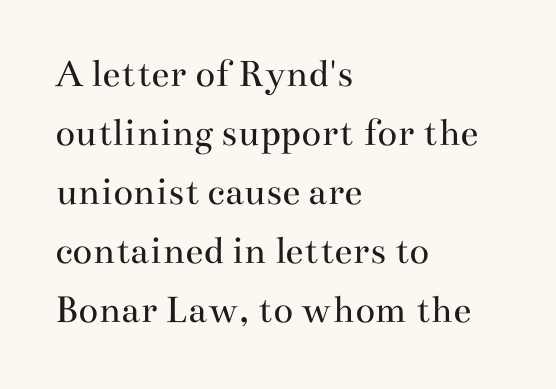
Q: Is the text bold? A: No.
Q: Is the text italic (slanted)? A: No, it is upright.
Q: Is the typeface a serif or a sans-serif typeface? A: Serif.
Q: Is the text underlined? A: No.
Q: How is the paragraph aligned? A: Left-aligned.
Q: Is the spacing between letters normal or unusually wide? A: Normal.
Q: Is the spacing between lines tight, normal or loose? A: Normal.
Q: Width (condensed, normal, or wide)? A: Wide.
Q: Stroke contrast? A: Medium.
Q: x-height? A: Small.
Q: Monospaced? A: No.
